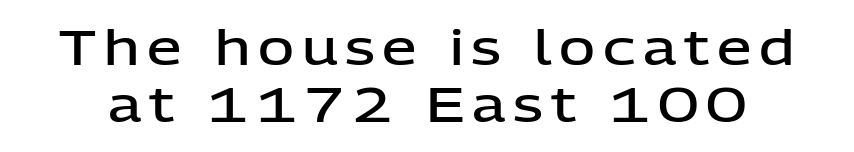
{"serif": "no", "italic": "no", "bold": "semi", "weight": "semibold", "width": "normal", "stroke_contrast": "low", "x_height": "medium", "monospaced": "no", "underline": "no", "line_spacing_ratio": 1.17, "glyph_px": 49}
